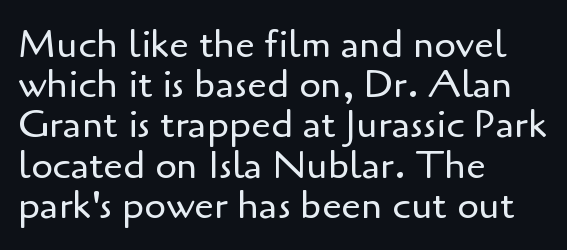
Q: Is the text bold? A: No.
Q: Is the text italic (slanted)? A: No, it is upright.
Q: Is the typeface a serif or a sans-serif typeface? A: Sans-serif.
Q: Is the text underlined? A: No.
Q: How is the paragraph aligned? A: Left-aligned.
Q: Is the spacing between letters normal or unusually wide? A: Normal.
Q: Is the spacing between lines tight, normal or loose? A: Tight.
Q: Width (condensed, normal, or wide)? A: Normal.
Q: Stroke contrast? A: Low.
Q: x-height? A: Small.
Q: Monospaced? A: No.
